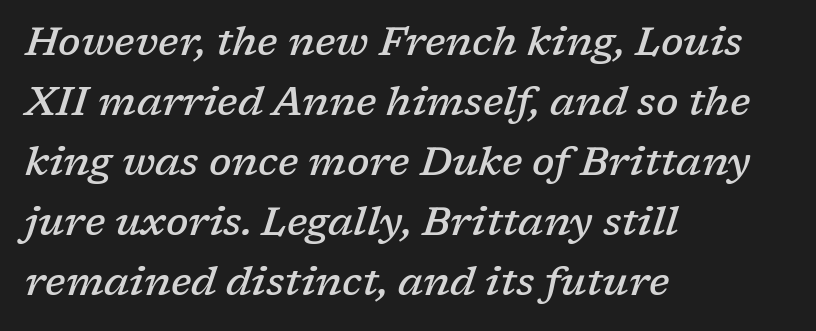
The image shows 40 px semibold serif type, italic (leaning right); set left-aligned, normal line spacing (1.5x), normal letter spacing, not underlined; low stroke contrast and a medium x-height.
